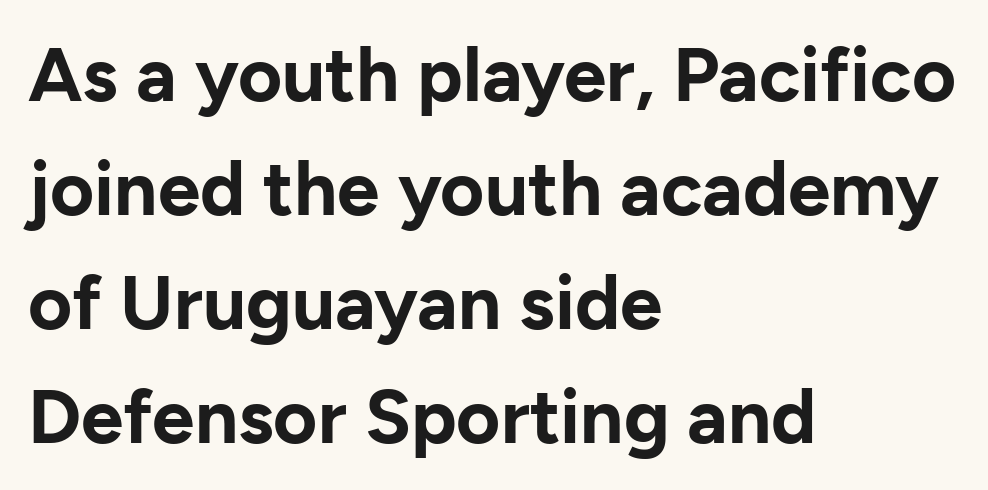
The image shows 76 px bold sans-serif type, upright; set left-aligned, normal line spacing (1.5x), normal letter spacing, not underlined; low stroke contrast and a medium x-height.
